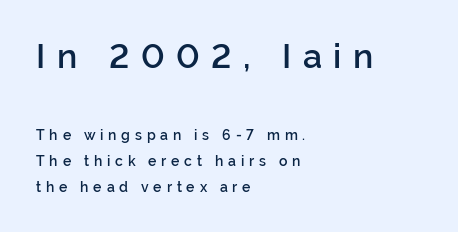
Q: Is the text bold? A: Semi-bold.
Q: Is the text italic (slanted)? A: No, it is upright.
Q: Is the typeface a serif or a sans-serif typeface? A: Sans-serif.
Q: Is the text underlined? A: No.
Q: How is the paragraph aligned? A: Left-aligned.
Q: Is the spacing between letters normal or unusually wide? A: Unusually wide.
Q: Which block of text is set in a larger size, the first (top) or the second (bottom)? A: The first (top) one.
Q: Width (condensed, normal, or wide)? A: Normal.
Q: Stroke contrast? A: Low.
Q: x-height? A: Medium.
Q: Monospaced? A: No.
